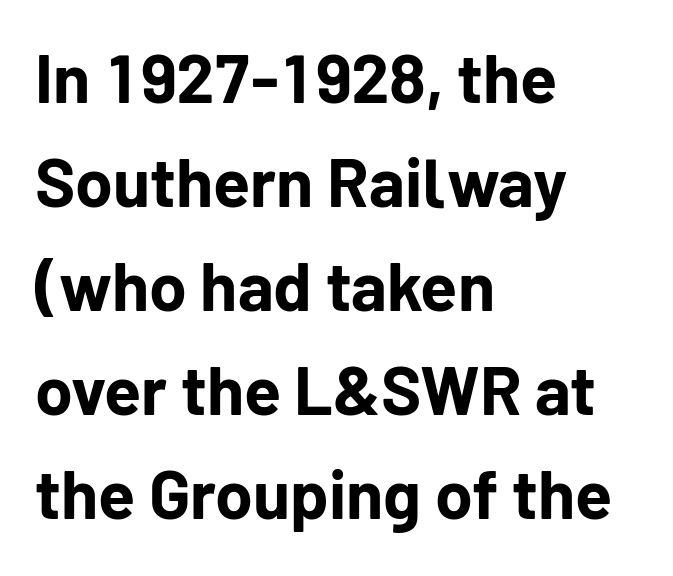
Nobody touched the tracking dial on this one. The line-height multiplier appears to be the usual default. These lines stack with their left ends in a neat column. I'd describe the lettering as bold — thick and assertive. Grotesque or geometric, the face here clearly has no serifs. When letters stand straight like this, we call the style roman or upright.
